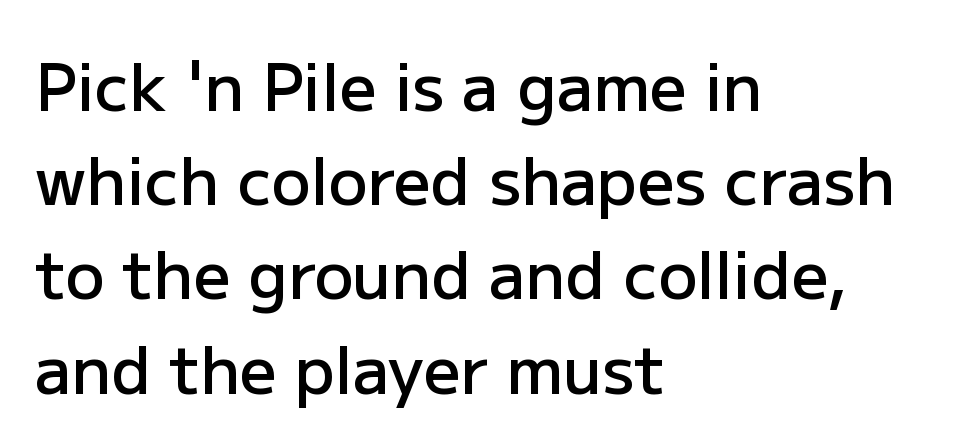
Nobody touched the tracking dial on this one. What kind of face is this? One without serifs — a sans. The rendering uses a moderate line-height, typical for paragraphs. Upright lettering throughout. Every letter is mildly thick-stroked: semibold rather than bold.
